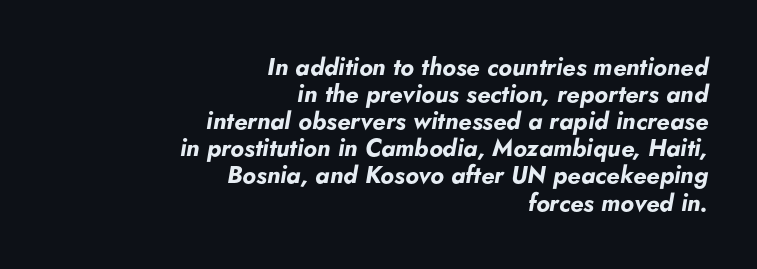
Q: Is the text bold? A: Yes.
Q: Is the text italic (slanted)? A: Yes, it leans right by about 5 degrees.
Q: Is the text underlined? A: No.
Q: How is the paragraph aligned? A: Right-aligned.
Q: Is the spacing between letters normal or unusually wide? A: Normal.
Q: Is the spacing between lines tight, normal or loose? A: Tight.
